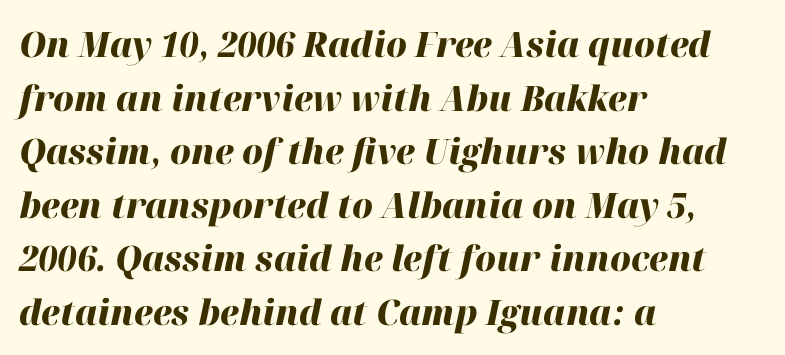
Every row of glyphs begins at an identical x-position on the left. Words appear dense and cohesive because spacing is normal. The words here are not underlined. Slanted lettering throughout. The passage shown is typed in a proportional face where columns would drift.
